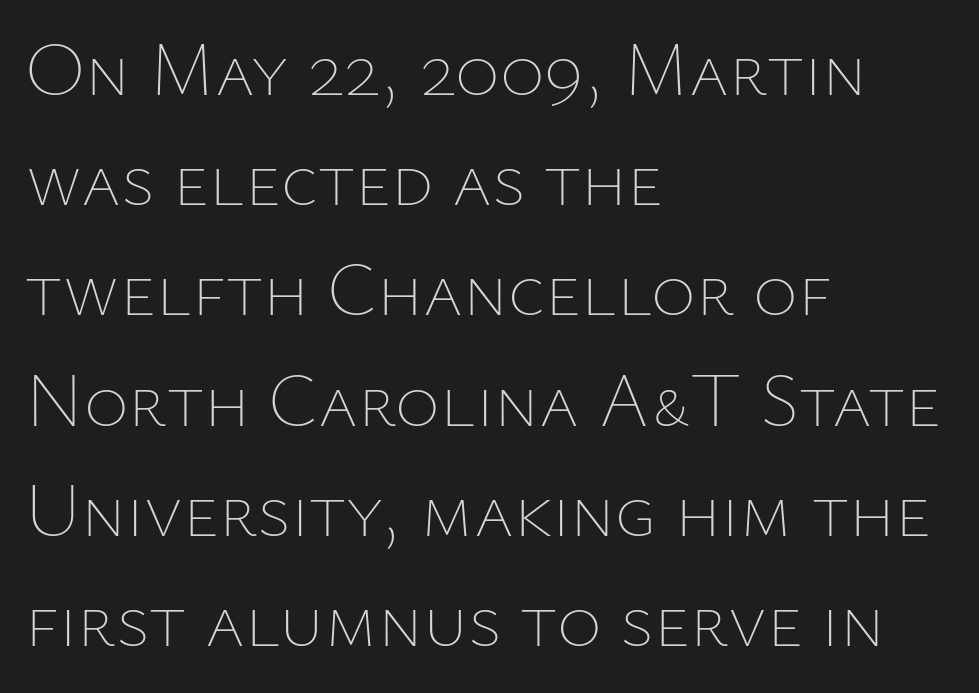
The image shows 76 px thin type, upright; set left-aligned, normal line spacing (1.45x), normal letter spacing, not underlined; low stroke contrast and a medium x-height.
